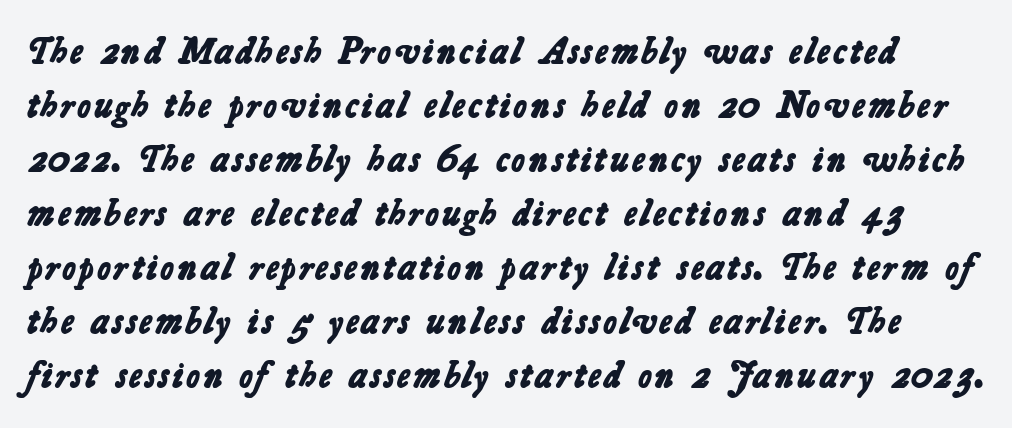
Here the designer chose a conventional face with non-uniform glyph widths. The letters sit at their default tracking, neither squeezed nor spread. The letters are bold, with thick, heavy strokes. The font family rendered here belongs to the sans-serif group. Underlining? Definitely not there.
